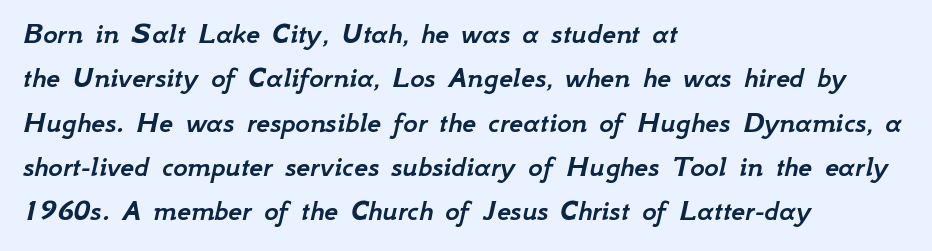
Q: Is the text italic (slanted)? A: Yes, it leans right by about 12 degrees.
Q: Is the text underlined? A: No.
Q: How is the paragraph aligned? A: Left-aligned.
Q: Is the spacing between letters normal or unusually wide? A: Normal.
Q: Is the spacing between lines tight, normal or loose? A: Normal.
Q: Width (condensed, normal, or wide)? A: Normal.
Q: Stroke contrast? A: Low.
Q: x-height? A: Small.
Q: Monospaced? A: No.
